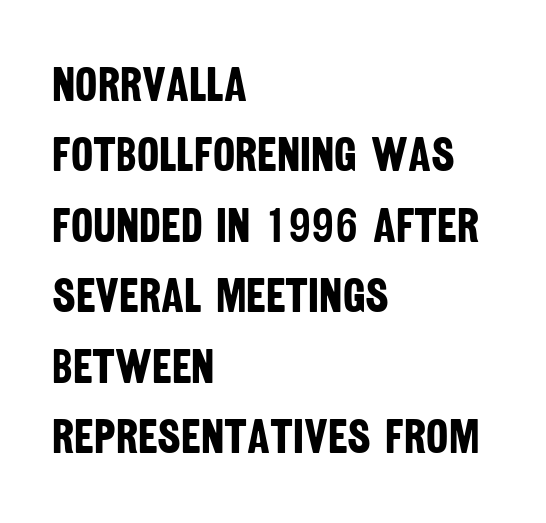
{"serif": "no", "bold": "yes", "weight": "bold", "width": "condensed", "stroke_contrast": "low", "x_height": "large", "monospaced": "no", "underline": "no", "align": "left", "line_spacing": "normal", "line_spacing_ratio": 1.5, "letter_spacing": "normal", "letter_spacing_em": 0.0, "glyph_px": 47}
